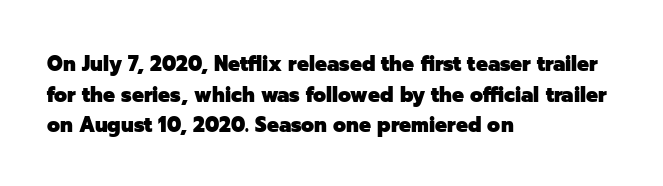
The image shows 21 px bold type, upright; set left-aligned, normal line spacing (1.46x), normal letter spacing, not underlined.
